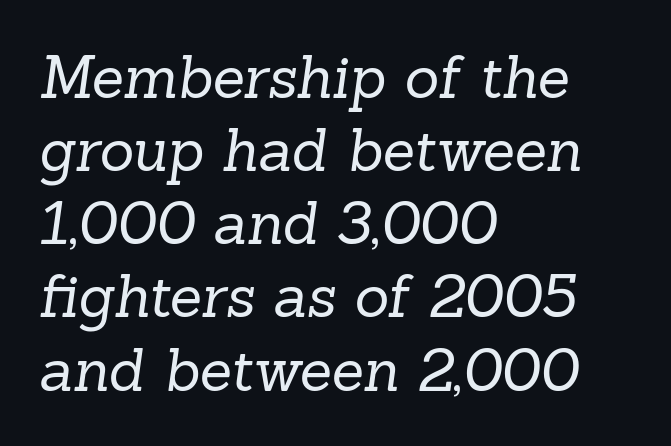
The image shows 59 px regular-weight serif type; set left-aligned, line spacing 1.24x, normal letter spacing, not underlined; low stroke contrast and a medium x-height.
